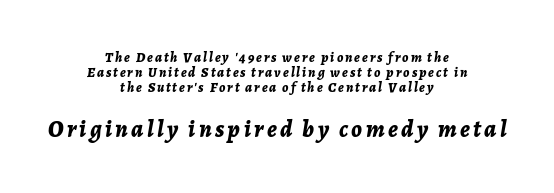
The image shows 24 px bold type, italic (leaning right); set centered, tight line spacing (1.08x), not underlined; the second (bottom) block is 1.71x larger.
